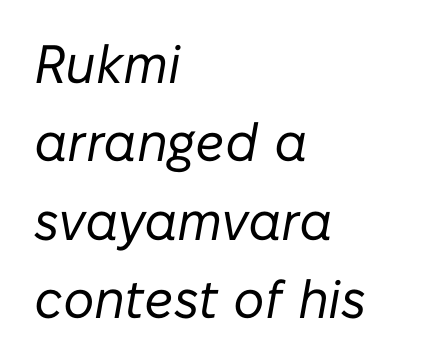
Has an underline been added? It has not. Proportional: the letters do not fall into vertical columns. Line spacing here is normal. The weight would be labelled regular, book, light, or lighter still. Short and long lines alike share a common starting point at left. The passage shown leans; its letterforms are oblique.
